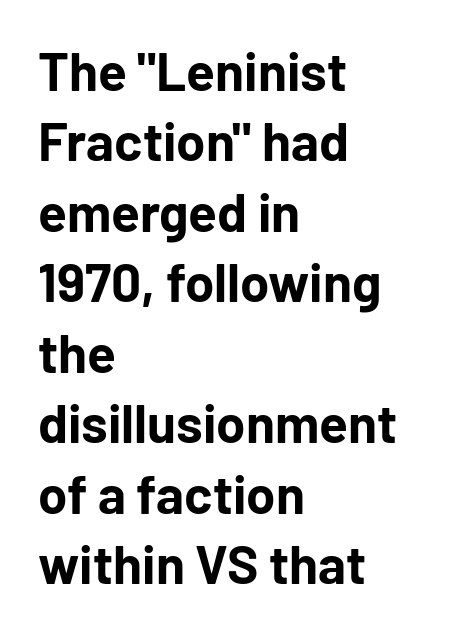
{"serif": "no", "italic": "no", "bold": "yes", "weight": "bold", "width": "normal", "stroke_contrast": "low", "x_height": "medium", "monospaced": "no", "underline": "no", "align": "left", "line_spacing": "normal", "line_spacing_ratio": 1.33, "letter_spacing": "normal", "letter_spacing_em": 0.0, "glyph_px": 53}
